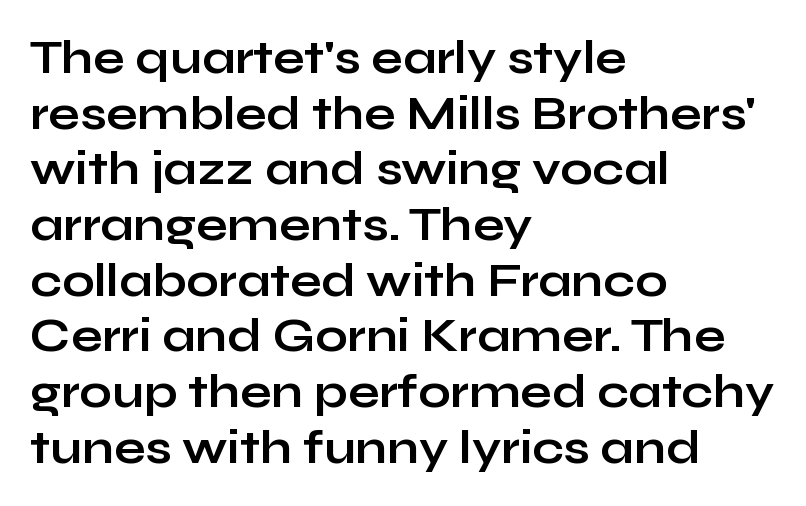
Q: Is the text bold? A: Yes.
Q: Is the text italic (slanted)? A: No, it is upright.
Q: Is the typeface a serif or a sans-serif typeface? A: Sans-serif.
Q: Is the text underlined? A: No.
Q: How is the paragraph aligned? A: Left-aligned.
Q: Is the spacing between letters normal or unusually wide? A: Normal.
Q: Width (condensed, normal, or wide)? A: Wide.
Q: Stroke contrast? A: Low.
Q: x-height? A: Medium.
Q: Monospaced? A: No.
